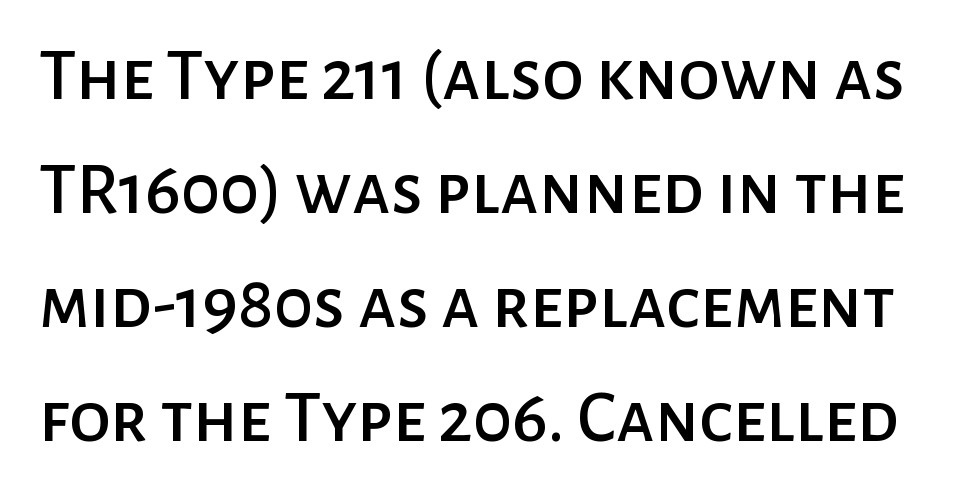
The image shows 75 px sans-serif type, upright; set normal line spacing (1.52x), normal letter spacing, not underlined; low stroke contrast and a medium x-height.
